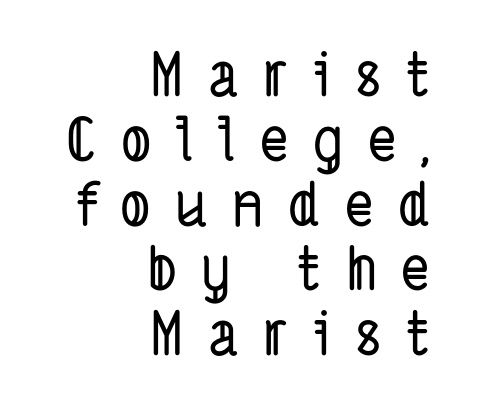
Q: Is the typeface a serif or a sans-serif typeface? A: Sans-serif.
Q: Is the text underlined? A: No.
Q: How is the paragraph aligned? A: Right-aligned.
Q: Is the spacing between letters normal or unusually wide? A: Unusually wide.
Q: Is the spacing between lines tight, normal or loose? A: Tight.
Q: Width (condensed, normal, or wide)? A: Condensed.
Q: Stroke contrast? A: Low.
Q: x-height? A: Medium.
Q: Monospaced? A: No.
